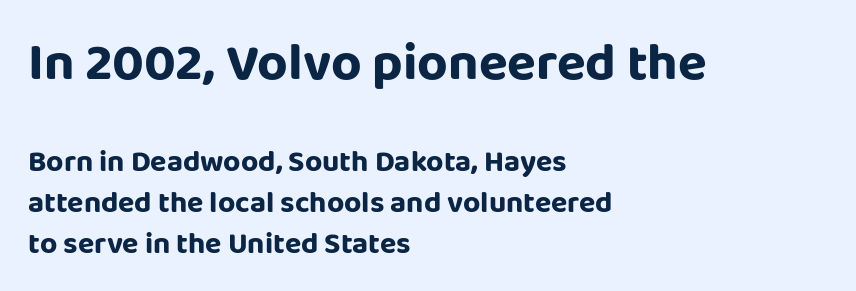
The image shows 53 px sans-serif type, upright; set left-aligned, normal line spacing (1.36x), normal letter spacing, not underlined; the first (top) block is 1.77x larger; low stroke contrast and a large x-height.
